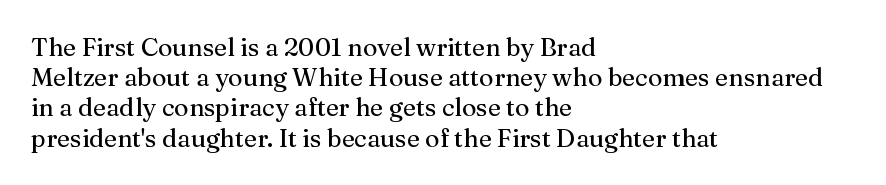
Q: Is the text bold? A: No.
Q: Is the text italic (slanted)? A: No, it is upright.
Q: Is the text underlined? A: No.
Q: How is the paragraph aligned? A: Left-aligned.
Q: Is the spacing between letters normal or unusually wide? A: Normal.
